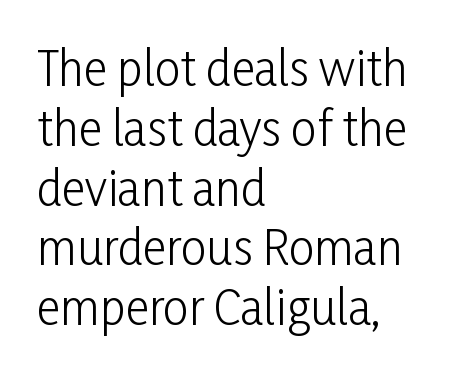
Compared with typical paragraphs, the rows here are spaced about the same. Decoration check: the copy has no underline. Letters have the restrained weight of plain body copy at most. The passage shown is typeset with a sans-serif family.
